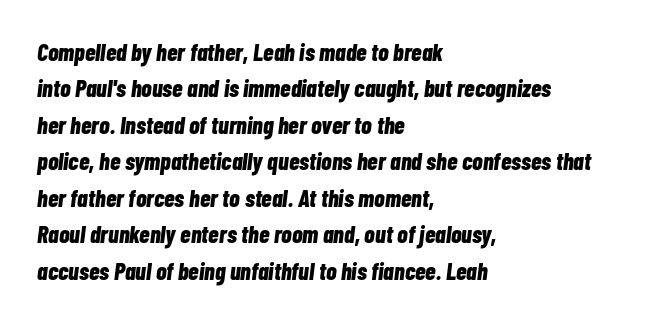
The letterforms sit shoulder to shoulder at normal distance. Glance below the letters and you will spot only blank space. Is the type slanted? Yes — the strokes lean at a clear angle. What's the leading like? Ordinary, nothing unusual.
